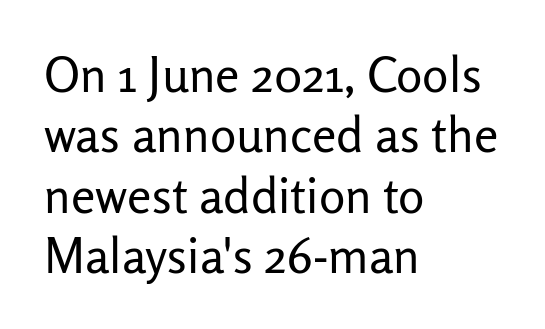
The image shows 49 px regular-weight sans-serif type, upright; set left-aligned, line spacing 1.23x, normal letter spacing, not underlined; low stroke contrast and a medium x-height.
